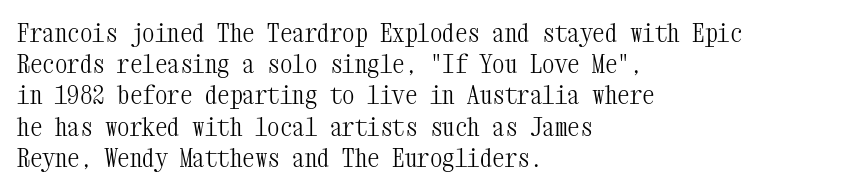
The image shows 25 px text type, upright; set left-aligned, normal line spacing (1.25x), normal letter spacing, not underlined.
